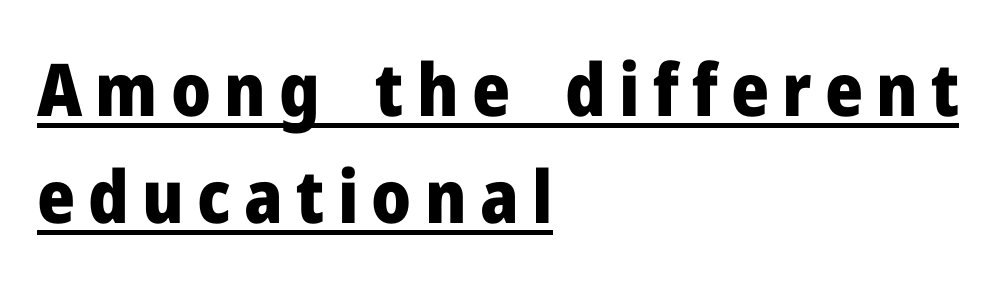
{"serif": "no", "italic": "no", "bold": "yes", "weight": "heavy", "width": "normal", "stroke_contrast": "low", "x_height": "medium", "monospaced": "no", "underline": "yes", "align": "left", "line_spacing": "normal", "line_spacing_ratio": 1.47, "glyph_px": 73}
